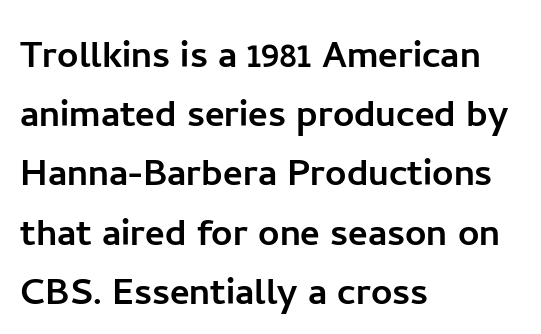
A roman cut, with each character standing at attention. A clean baseline with only descenders dipping below it. Note: no serifs on the glyphs. Which margin do the lines hug? The left one — the right edge is uneven. These lines keep a tight, regular rhythm from letter to letter. The rendering uses natural spacing where letterforms have individual widths.
